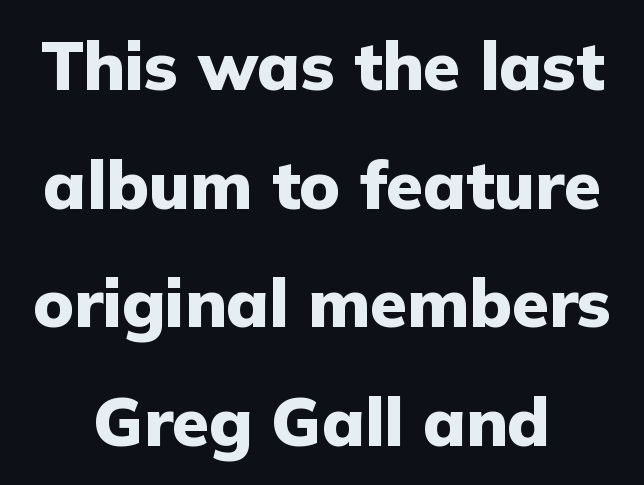
The image shows 67 px heavy sans-serif type, upright; set line spacing 1.77x, normal letter spacing, not underlined; low stroke contrast and a medium x-height.
